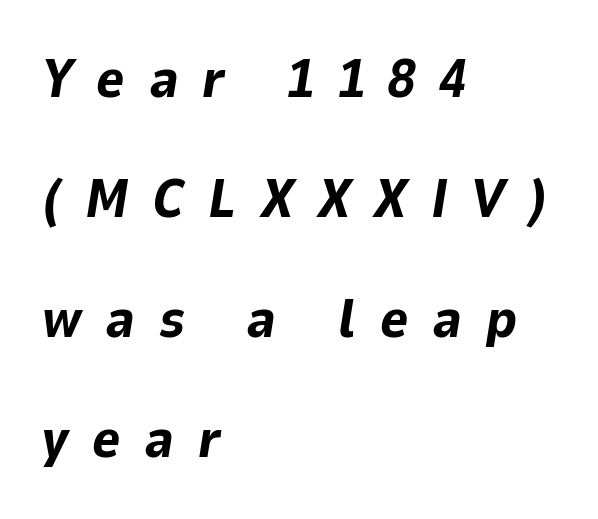
Q: Is the text bold? A: Yes.
Q: Is the text italic (slanted)? A: Yes, it leans right by about 9 degrees.
Q: Is the text underlined? A: No.
Q: How is the paragraph aligned? A: Left-aligned.
Q: Is the spacing between letters normal or unusually wide? A: Unusually wide.
Q: Is the spacing between lines tight, normal or loose? A: Loose.
Q: Width (condensed, normal, or wide)? A: Normal.
Q: Stroke contrast? A: Low.
Q: x-height? A: Medium.
Q: Monospaced? A: No.
